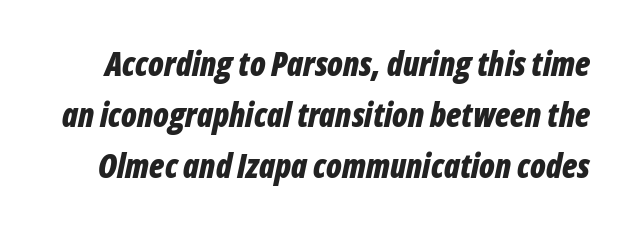
The image shows 33 px bold, condensed type, italic (leaning right); set normal line spacing (1.54x), normal letter spacing, not underlined; low stroke contrast and a medium x-height.
